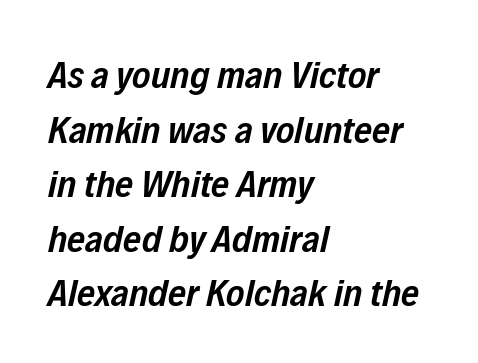
Q: Is the text bold? A: Semi-bold.
Q: Is the text italic (slanted)? A: Yes, it leans right by about 12 degrees.
Q: Is the text underlined? A: No.
Q: How is the paragraph aligned? A: Left-aligned.
Q: Is the spacing between letters normal or unusually wide? A: Normal.
Q: Is the spacing between lines tight, normal or loose? A: Normal.
Q: Width (condensed, normal, or wide)? A: Condensed.
Q: Stroke contrast? A: Low.
Q: x-height? A: Medium.
Q: Monospaced? A: No.
